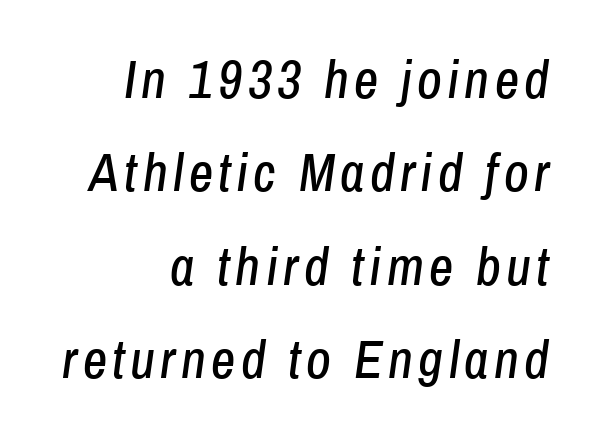
{"italic": "yes", "lean": "right", "slant_degrees": 8, "width": "condensed", "stroke_contrast": "low", "x_height": "medium", "monospaced": "no", "underline": "no", "align": "right", "line_spacing_ratio": 1.76, "glyph_px": 53}
